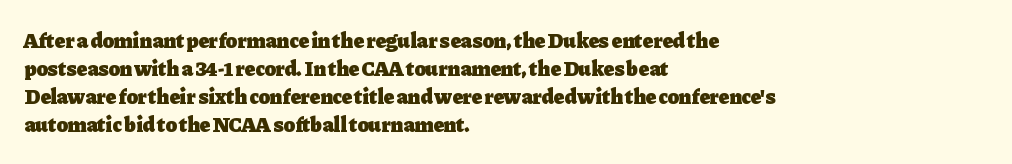
Q: Is the text bold? A: Yes.
Q: Is the text italic (slanted)? A: No, it is upright.
Q: Is the text underlined? A: No.
Q: How is the paragraph aligned? A: Left-aligned.
Q: Is the spacing between letters normal or unusually wide? A: Normal.
Q: Is the spacing between lines tight, normal or loose? A: Normal.
